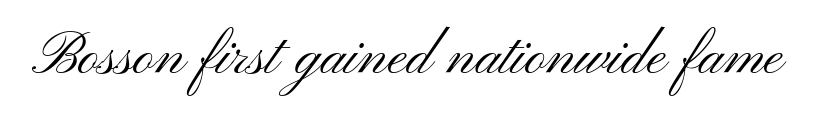
Q: Is the text bold? A: No.
Q: Is the text italic (slanted)? A: Yes.
Q: Is the typeface a serif or a sans-serif typeface? A: Sans-serif.
Q: Is the text underlined? A: No.
Q: Is the spacing between letters normal or unusually wide? A: Normal.
Q: Width (condensed, normal, or wide)? A: Wide.
Q: Stroke contrast? A: Medium.
Q: x-height? A: Small.
Q: Monospaced? A: No.
